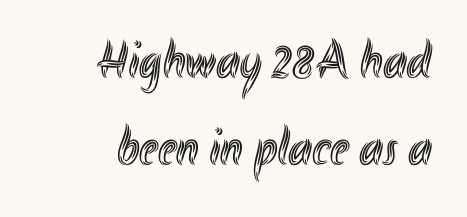
The image shows 54 px condensed type; set right-aligned, normal line spacing (1.61x), normal letter spacing, not underlined; a small x-height.
